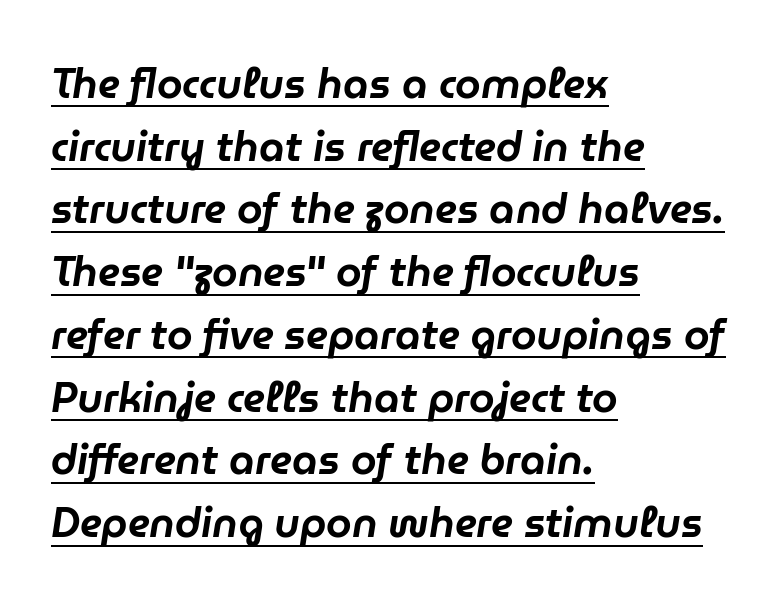
The image shows 41 px text type, italic (leaning right); set left-aligned, normal line spacing (1.53x), normal letter spacing, underlined; low stroke contrast and a medium x-height.
